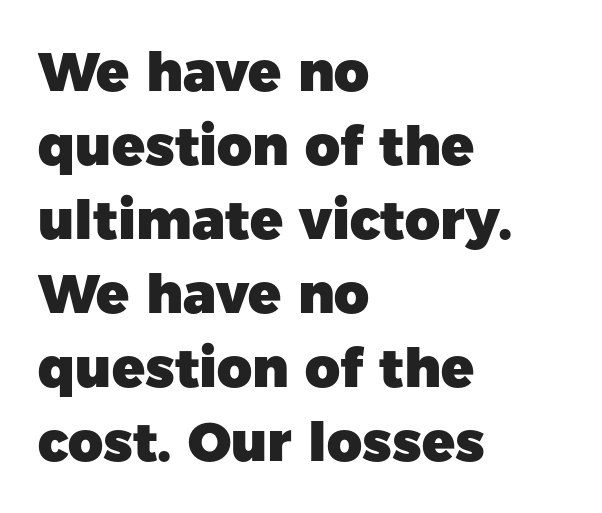
The image shows 54 px heavy sans-serif type, upright; set left-aligned, normal line spacing (1.37x), normal letter spacing, not underlined; low stroke contrast and a medium x-height.
